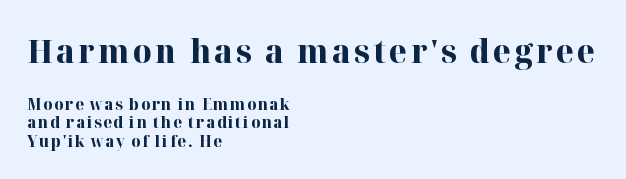
{"serif": "yes", "italic": "no", "bold": "yes", "weight": "bold", "width": "normal", "stroke_contrast": "high", "x_height": "medium", "monospaced": "no", "underline": "no", "align": "left", "line_spacing_ratio": 1.16, "larger_block": "first", "size_ratio": 2.06, "glyph_px": 33}
